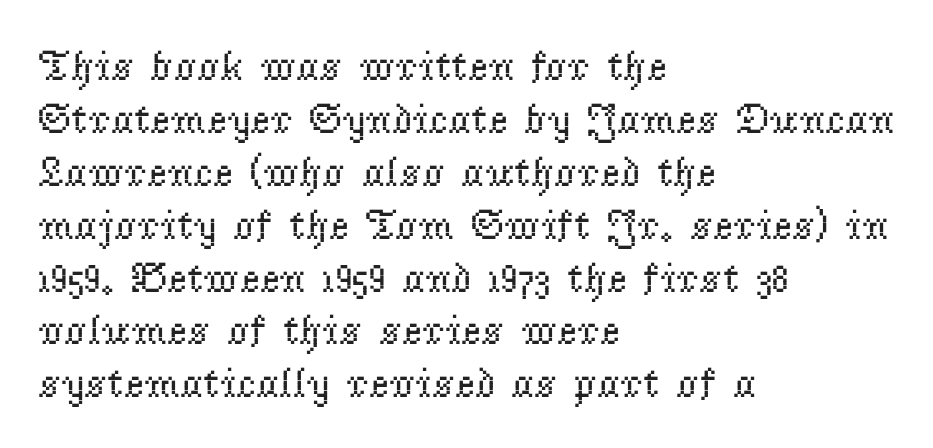
Q: Is the text bold? A: No.
Q: Is the text italic (slanted)? A: No, it is upright.
Q: Is the typeface a serif or a sans-serif typeface? A: Serif.
Q: Is the text underlined? A: No.
Q: How is the paragraph aligned? A: Left-aligned.
Q: Is the spacing between letters normal or unusually wide? A: Normal.
Q: Width (condensed, normal, or wide)? A: Normal.
Q: Stroke contrast? A: Low.
Q: x-height? A: Small.
Q: Monospaced? A: No.
